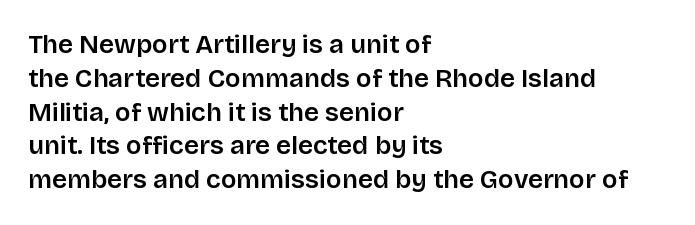
The image shows 26 px text type, upright; set left-aligned, normal line spacing (1.3x), normal letter spacing, not underlined.
